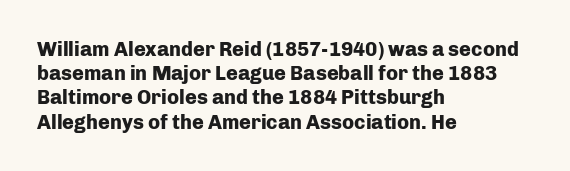
Q: Is the text bold? A: Yes.
Q: Is the text italic (slanted)? A: No, it is upright.
Q: Is the text underlined? A: No.
Q: How is the paragraph aligned? A: Left-aligned.
Q: Is the spacing between letters normal or unusually wide? A: Normal.
